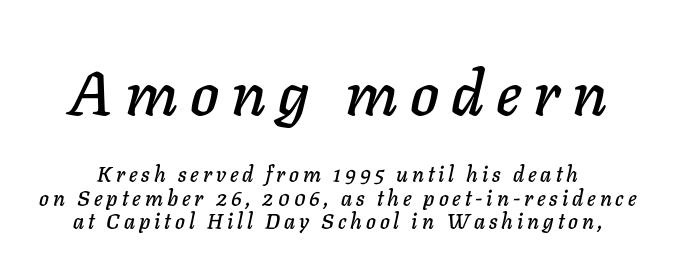
{"italic": "yes", "lean": "right", "slant_degrees": 11, "width": "normal", "stroke_contrast": "low", "x_height": "medium", "monospaced": "no", "underline": "no", "line_spacing": "tight", "line_spacing_ratio": 1.11, "larger_block": "first", "size_ratio": 2.95, "glyph_px": 62}
